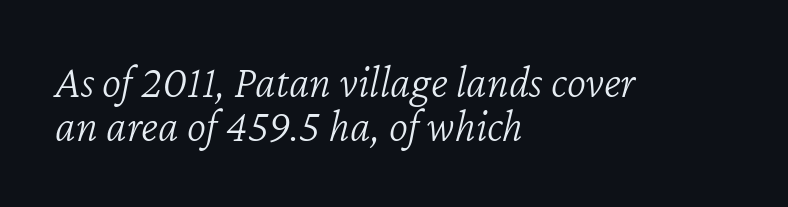
You can tell it's italic because the verticals aren't actually vertical. The face used here is rendered with its standard letterfit. The text block is weighted toward the left margin, trailing off unevenly rightward. Stem width sits at or under what a default text font uses. A typesetter would call this leading minimal, almost set solid. Letters rest on an invisible, unmarked baseline.
